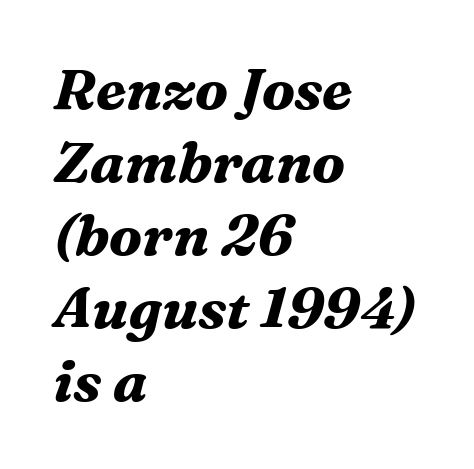
{"serif": "yes", "italic": "yes", "lean": "right", "slant_degrees": 16, "bold": "yes", "weight": "bold", "width": "normal", "stroke_contrast": "medium", "x_height": "medium", "monospaced": "no", "underline": "no", "align": "left", "line_spacing": "normal", "line_spacing_ratio": 1.28, "letter_spacing": "normal", "letter_spacing_em": 0.0, "glyph_px": 57}
